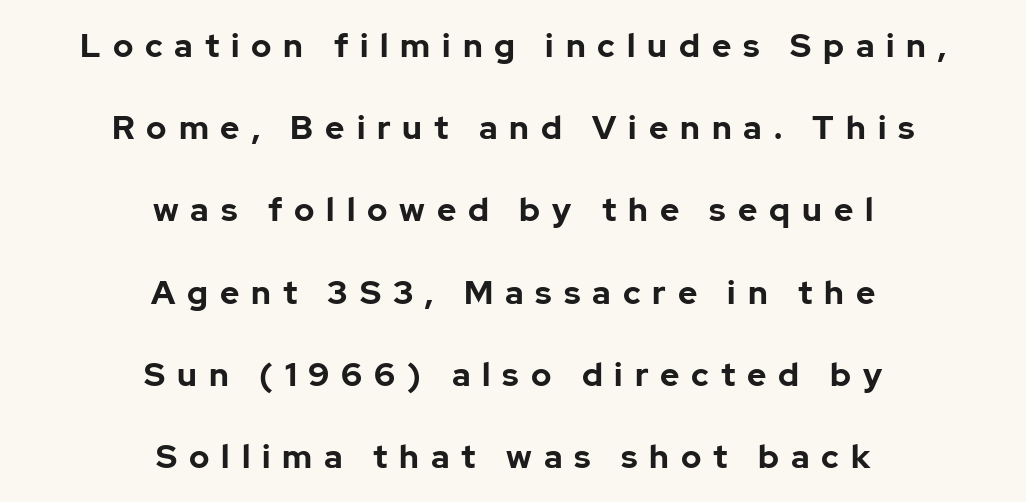
The image shows 33 px bold sans-serif type, upright; set centered, loose line spacing (2.49x), unusually wide letter spacing (+0.36 em), not underlined; low stroke contrast and a medium x-height.
